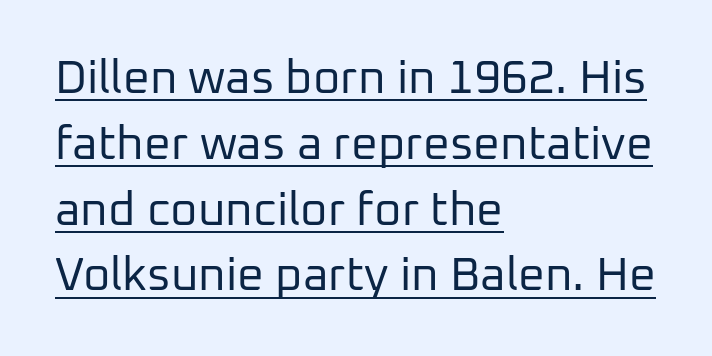
{"serif": "no", "italic": "no", "bold": "no", "weight": "regular", "width": "normal", "stroke_contrast": "low", "x_height": "medium", "monospaced": "no", "underline": "yes", "align": "left", "line_spacing": "normal", "line_spacing_ratio": 1.4, "letter_spacing": "normal", "letter_spacing_em": 0.0, "glyph_px": 47}
